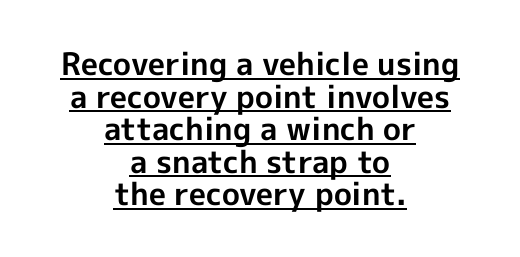
Observe the ordinary spacing: letters are neighbours, not strangers. Check where the strokes stop: nothing finishes them off — pure sans. The rendering uses the underline text-decoration. Typographic density is high because the face is bold.
